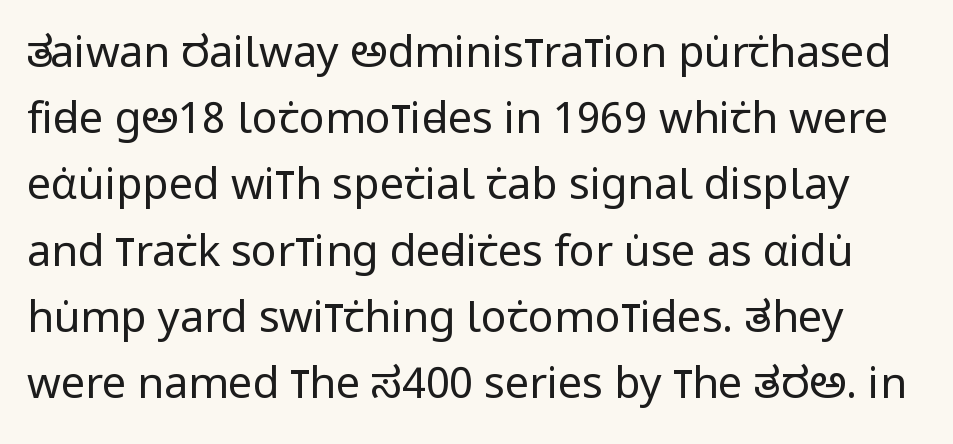
Every character sits straight up, as roman type does. Characters follow at the spacing the type designer built in. The designer went with a sans here, leaving each stem footless. Rows of type keep a routine distance in the vertical direction.
